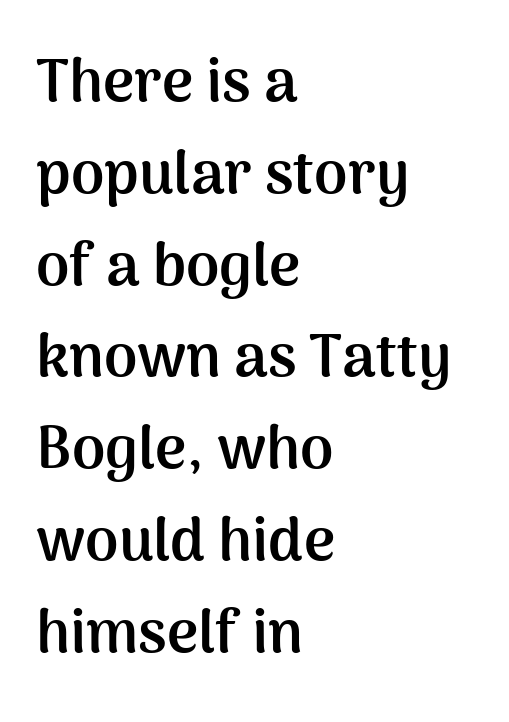
Q: Is the text bold? A: Yes.
Q: Is the text italic (slanted)? A: No, it is upright.
Q: Is the typeface a serif or a sans-serif typeface? A: Sans-serif.
Q: Is the text underlined? A: No.
Q: How is the paragraph aligned? A: Left-aligned.
Q: Is the spacing between letters normal or unusually wide? A: Normal.
Q: Is the spacing between lines tight, normal or loose? A: Normal.
Q: Width (condensed, normal, or wide)? A: Normal.
Q: Stroke contrast? A: Medium.
Q: x-height? A: Medium.
Q: Monospaced? A: No.
